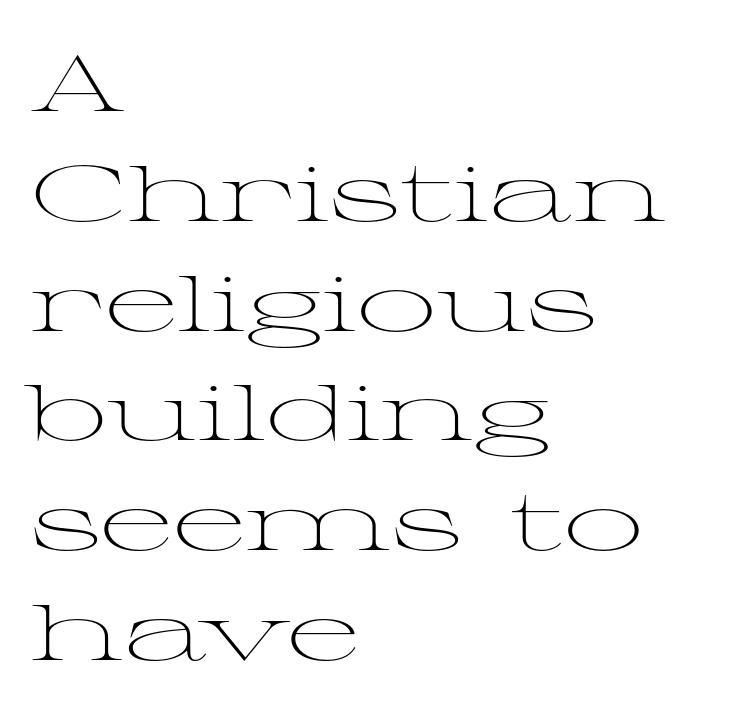
Q: Is the text bold? A: No.
Q: Is the text italic (slanted)? A: No, it is upright.
Q: Is the typeface a serif or a sans-serif typeface? A: Serif.
Q: Is the text underlined? A: No.
Q: How is the paragraph aligned? A: Left-aligned.
Q: Is the spacing between letters normal or unusually wide? A: Normal.
Q: Is the spacing between lines tight, normal or loose? A: Normal.
Q: Width (condensed, normal, or wide)? A: Wide.
Q: Stroke contrast? A: Medium.
Q: x-height? A: Medium.
Q: Monospaced? A: No.
